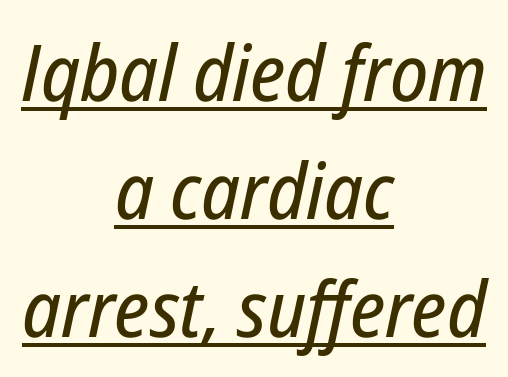
Q: Is the text italic (slanted)? A: Yes, it leans right by about 12 degrees.
Q: Is the text underlined? A: Yes.
Q: How is the paragraph aligned? A: Centered.
Q: Is the spacing between letters normal or unusually wide? A: Normal.
Q: Is the spacing between lines tight, normal or loose? A: Normal.
Q: Width (condensed, normal, or wide)? A: Condensed.
Q: Stroke contrast? A: Low.
Q: x-height? A: Medium.
Q: Monospaced? A: No.
